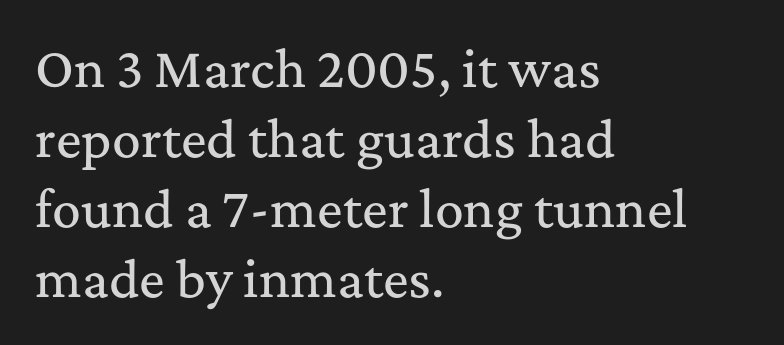
Q: Is the text italic (slanted)? A: No, it is upright.
Q: Is the typeface a serif or a sans-serif typeface? A: Serif.
Q: Is the text underlined? A: No.
Q: How is the paragraph aligned? A: Left-aligned.
Q: Is the spacing between letters normal or unusually wide? A: Normal.
Q: Is the spacing between lines tight, normal or loose? A: Normal.
Q: Width (condensed, normal, or wide)? A: Normal.
Q: Stroke contrast? A: Medium.
Q: x-height? A: Medium.
Q: Monospaced? A: No.
